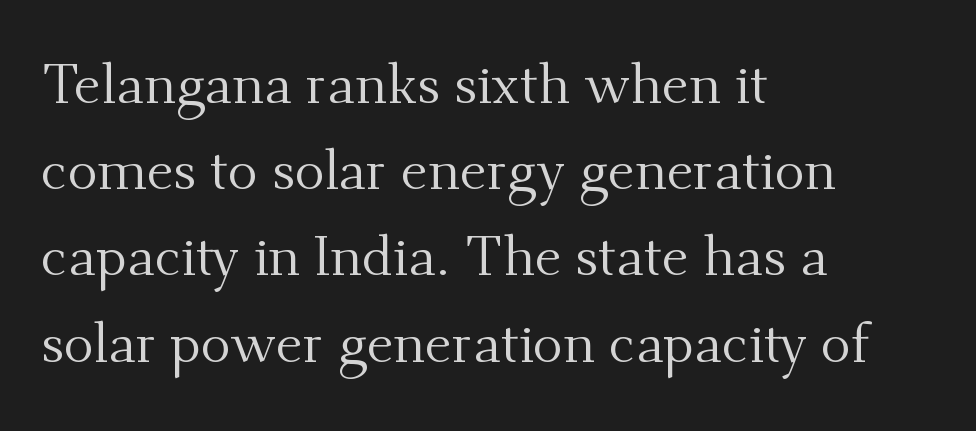
The image shows 56 px regular-weight serif type, upright; set left-aligned, normal line spacing (1.54x), normal letter spacing, not underlined; medium stroke contrast and a small x-height.
